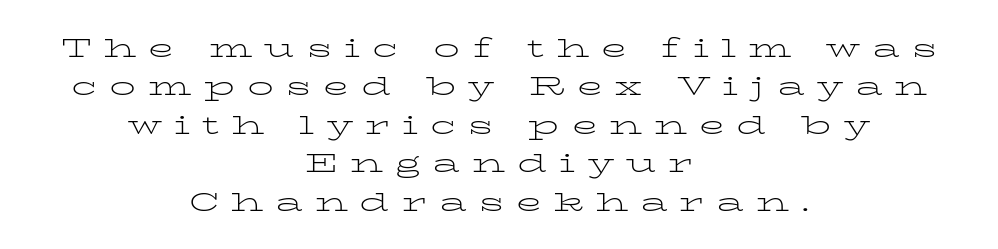
{"italic": "no", "bold": "no", "underline": "no", "align": "center", "line_spacing": "normal", "line_spacing_ratio": 1.48, "letter_spacing": "wide", "letter_spacing_em": 0.46, "glyph_px": 26}
